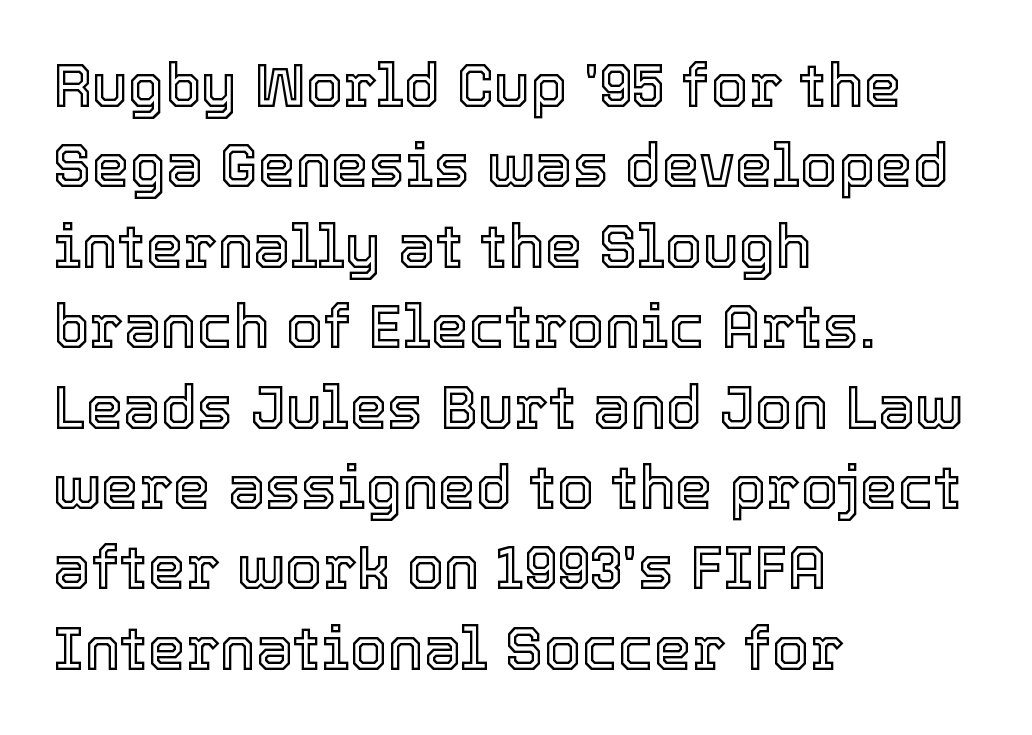
{"italic": "no", "width": "normal", "x_height": "medium", "monospaced": "no", "underline": "no", "align": "left", "line_spacing": "normal", "line_spacing_ratio": 1.34, "letter_spacing": "normal", "letter_spacing_em": 0.0, "glyph_px": 60}
